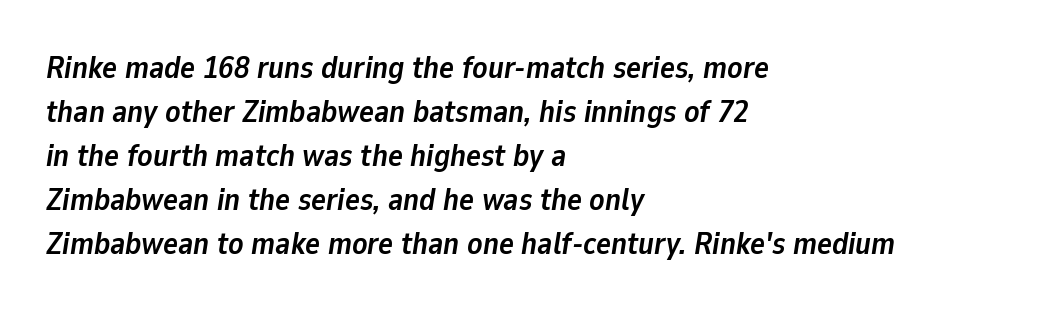
Q: Is the text bold? A: Yes.
Q: Is the text italic (slanted)? A: Yes, it leans right by about 9 degrees.
Q: Is the text underlined? A: No.
Q: How is the paragraph aligned? A: Left-aligned.
Q: Is the spacing between letters normal or unusually wide? A: Normal.
Q: Is the spacing between lines tight, normal or loose? A: Normal.
Q: Width (condensed, normal, or wide)? A: Normal.
Q: Stroke contrast? A: Low.
Q: x-height? A: Medium.
Q: Monospaced? A: No.
